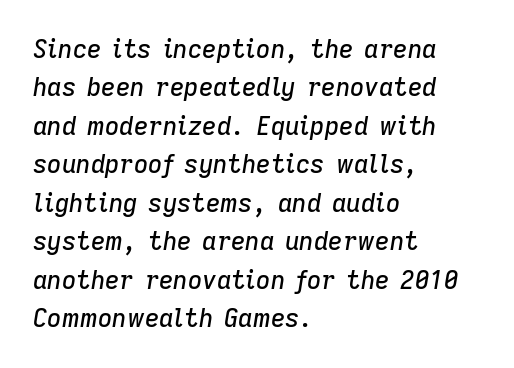
The image shows 25 px text type, italic (leaning right); set left-aligned, normal line spacing (1.54x), normal letter spacing, not underlined.
